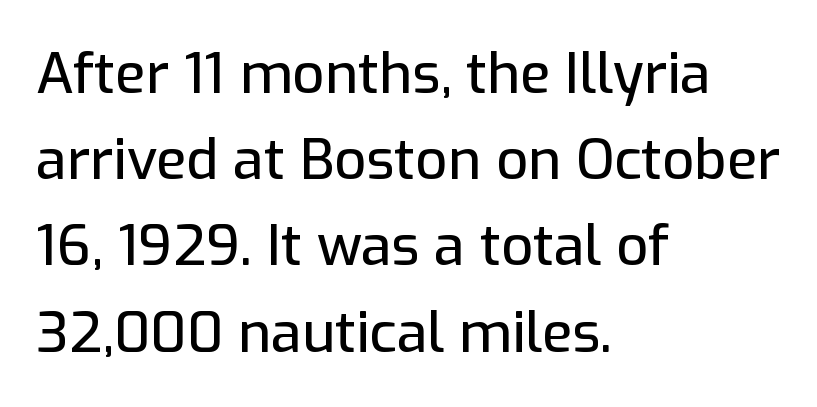
{"serif": "no", "italic": "no", "width": "normal", "stroke_contrast": "low", "x_height": "medium", "monospaced": "no", "underline": "no", "align": "left", "line_spacing": "normal", "line_spacing_ratio": 1.54, "letter_spacing": "normal", "letter_spacing_em": 0.0, "glyph_px": 56}
